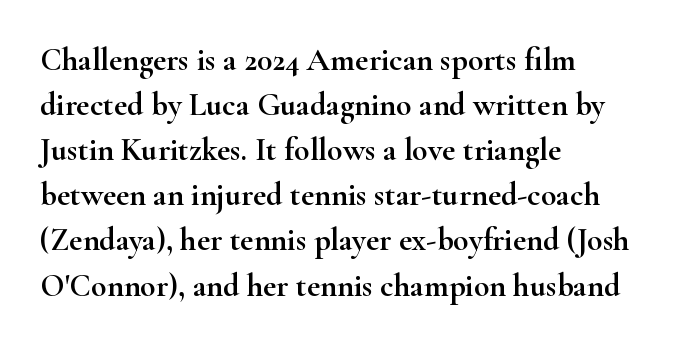
Think of a printed novel: that variable character pitch is what you see here. The specimen reads as upright at a glance. Lines of text with bare space underneath. Serifs: yes, visible at the terminals of the letterforms.
